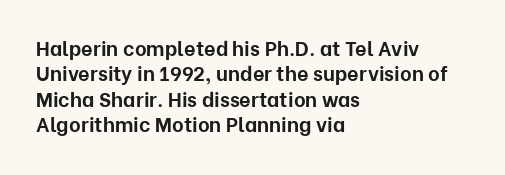
Characters follow at the spacing the type designer built in. What's the leading like? Ordinary, nothing unusual. Horizontal alignment here is leftward, the default for most running prose. The words here are not underlined. The typesetting leans heavy: a genuine bold.
